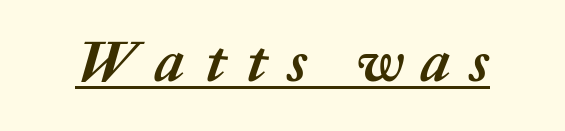
{"italic": "yes", "lean": "right", "slant_degrees": 20, "bold": "yes", "weight": "semibold", "width": "normal", "stroke_contrast": "medium", "x_height": "medium", "monospaced": "no", "underline": "yes", "letter_spacing": "wide", "letter_spacing_em": 0.32, "glyph_px": 60}
